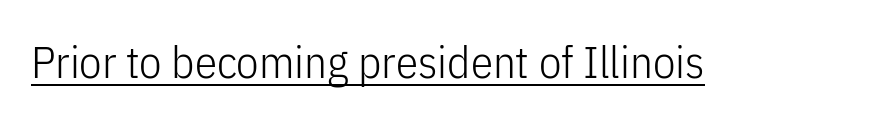
Each stroke keeps to a modest, everyday thickness or less. This sample uses a sans-serif face. Nope, not italic — everything's standing straight. Every word sits above its own underline.
